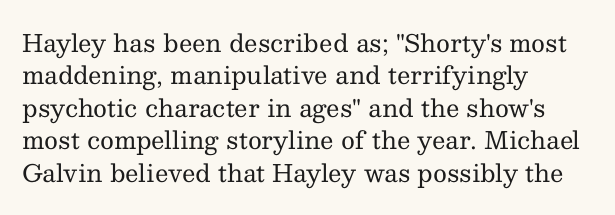
The typesetter chose a ragged-right arrangement here. In terms of letterspacing, this is plain default setting. Descenders hang freely into open space. A typesetter would call this leading conventional body-copy spacing. Stems and bowls with no extra thickness — not bold.
